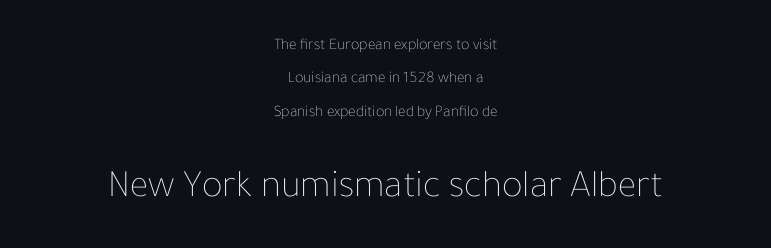
Q: Is the text bold? A: No.
Q: Is the text italic (slanted)? A: No, it is upright.
Q: Is the text underlined? A: No.
Q: How is the paragraph aligned? A: Centered.
Q: Is the spacing between letters normal or unusually wide? A: Normal.
Q: Is the spacing between lines tight, normal or loose? A: Loose.
Q: Which block of text is set in a larger size, the first (top) or the second (bottom)? A: The second (bottom) one.
Q: Width (condensed, normal, or wide)? A: Normal.
Q: Stroke contrast? A: Low.
Q: x-height? A: Medium.
Q: Monospaced? A: No.
